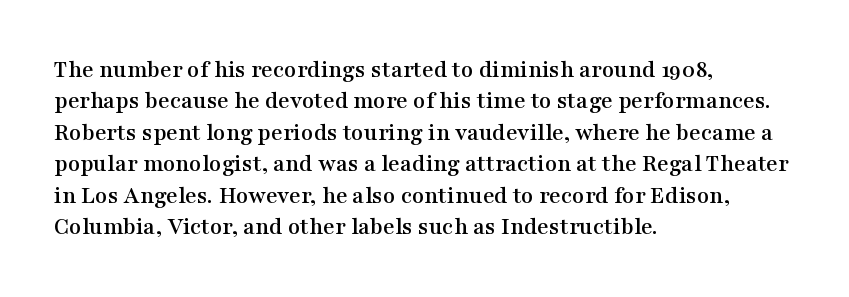
The image shows 25 px text type, upright; set left-aligned, normal line spacing (1.26x), normal letter spacing, not underlined.
